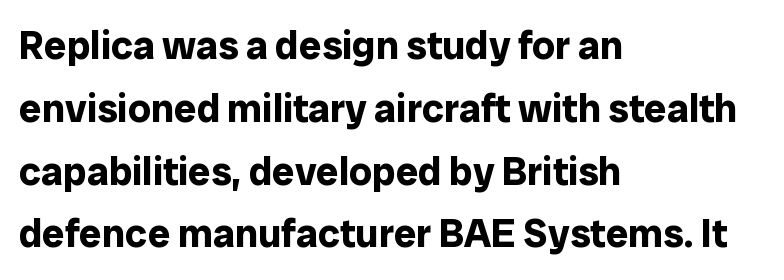
{"serif": "no", "italic": "no", "bold": "yes", "weight": "bold", "width": "normal", "stroke_contrast": "low", "x_height": "medium", "monospaced": "no", "underline": "no", "align": "left", "line_spacing": "normal", "line_spacing_ratio": 1.57, "letter_spacing": "normal", "letter_spacing_em": 0.0, "glyph_px": 40}
